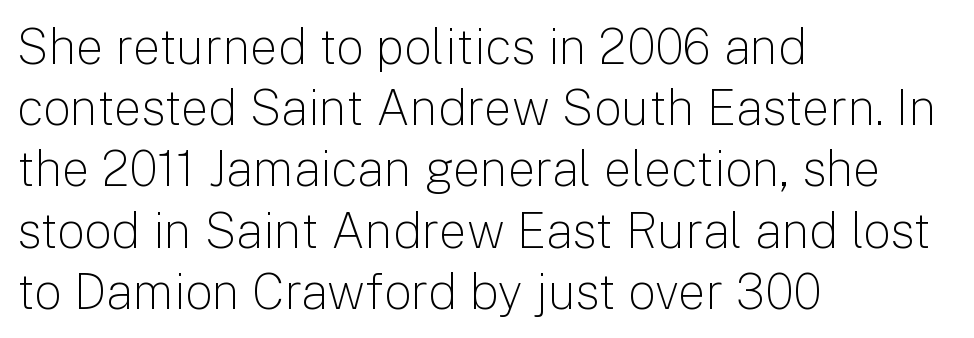
The image shows 49 px light sans-serif type, upright; set left-aligned, normal line spacing (1.25x), normal letter spacing, not underlined; low stroke contrast and a medium x-height.
